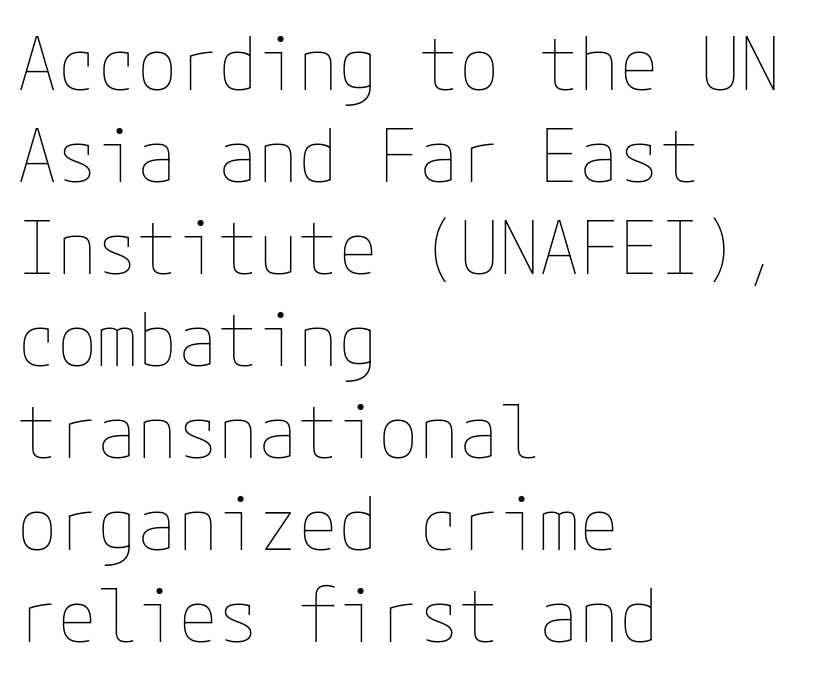
{"italic": "no", "bold": "no", "weight": "thin", "width": "normal", "stroke_contrast": "low", "x_height": "medium", "underline": "no", "align": "left", "line_spacing": "normal", "line_spacing_ratio": 1.26, "letter_spacing": "normal", "letter_spacing_em": 0.0, "glyph_px": 73}
